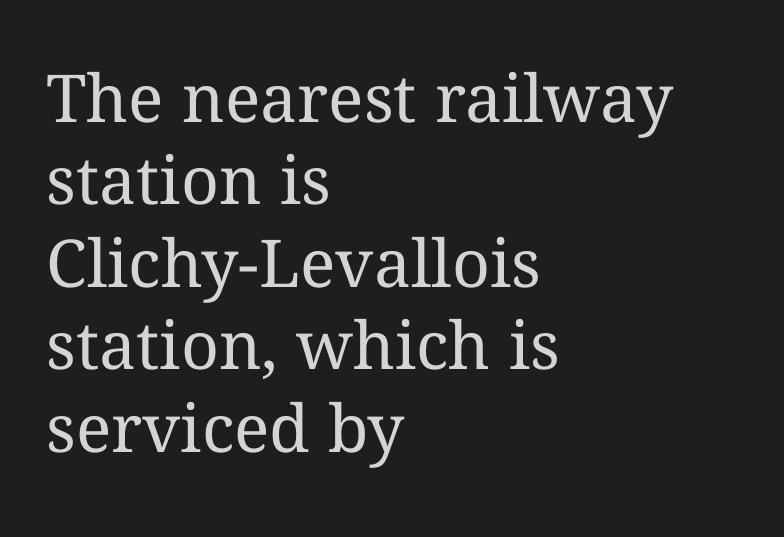
{"italic": "no", "bold": "no", "weight": "regular", "width": "normal", "stroke_contrast": "medium", "x_height": "medium", "monospaced": "no", "underline": "no", "align": "left", "line_spacing": "normal", "line_spacing_ratio": 1.25, "letter_spacing": "normal", "letter_spacing_em": 0.0, "glyph_px": 66}
